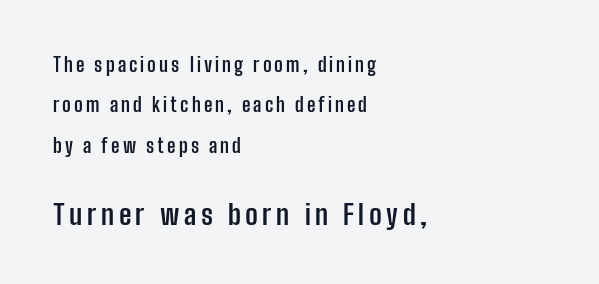
The image shows 28 px semibold, condensed sans-serif type, upright; set left-aligned, loose line spacing (2.13x), not underlined; the second (bottom) block is 1.47x larger; low stroke contrast and a medium x-height.
